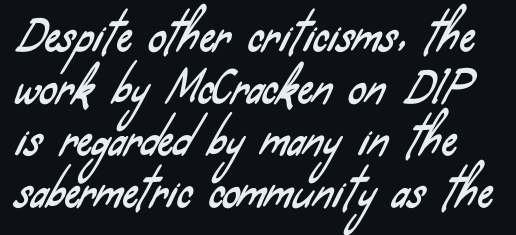
{"serif": "no", "width": "condensed", "stroke_contrast": "low", "x_height": "small", "monospaced": "no", "underline": "no", "line_spacing_ratio": 1.21, "letter_spacing": "normal", "letter_spacing_em": 0.0, "glyph_px": 43}
